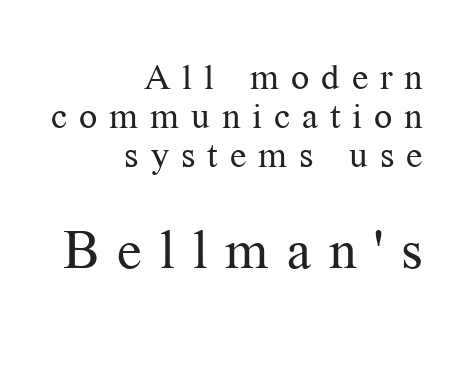
{"serif": "yes", "italic": "no", "bold": "no", "weight": "regular", "width": "normal", "stroke_contrast": "medium", "x_height": "medium", "monospaced": "no", "underline": "no", "align": "right", "line_spacing": "tight", "line_spacing_ratio": 1.09, "letter_spacing": "wide", "letter_spacing_em": 0.33, "larger_block": "second", "size_ratio": 1.5, "glyph_px": 54}
